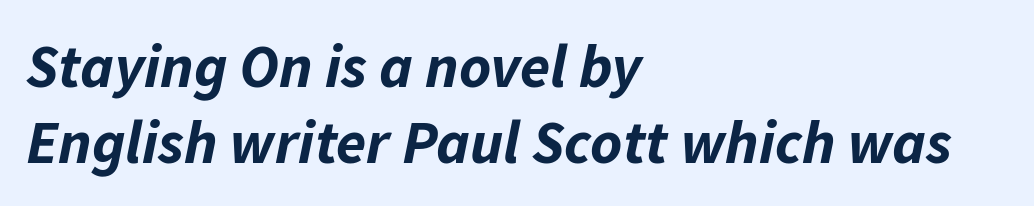
These lines are set flush left with a ragged right edge. Proportional: the letters do not fall into vertical columns. Italic? Definitely — the glyphs are oblique. Caption: bold face, heavy strokes. How are the letters spaced? Ordinarily, with no added tracking.
